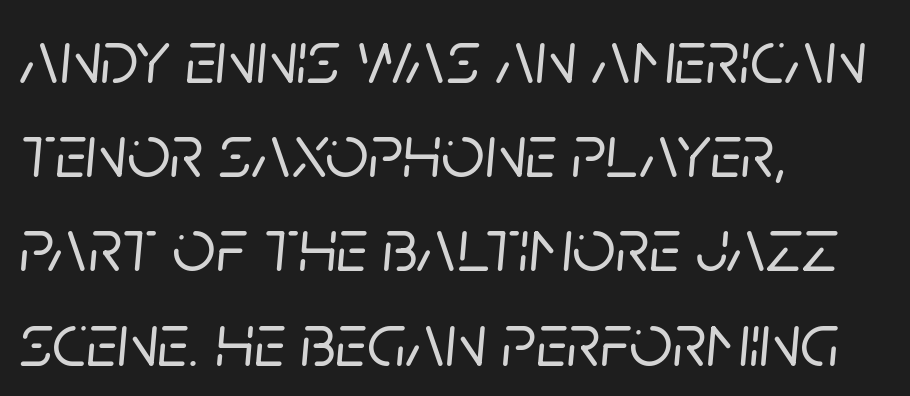
{"italic": "yes", "lean": "right", "slant_degrees": 5, "width": "normal", "stroke_contrast": "low", "x_height": "large", "monospaced": "no", "underline": "no", "align": "left", "line_spacing_ratio": 1.24, "letter_spacing": "normal", "letter_spacing_em": 0.0, "glyph_px": 76}
